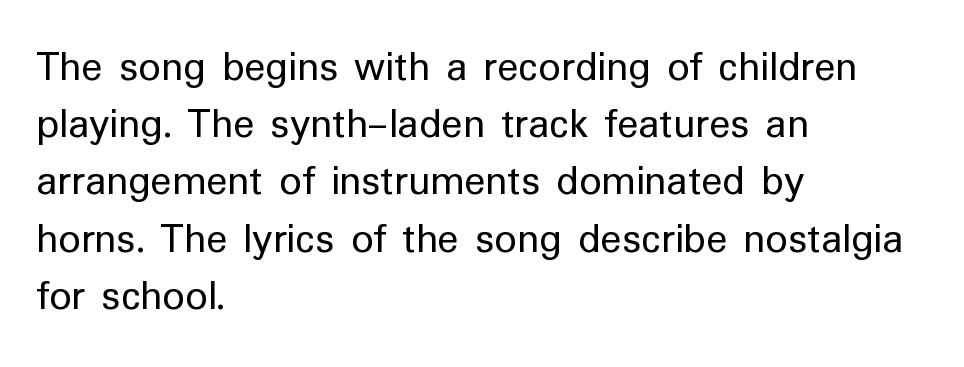
The image shows 44 px regular-weight sans-serif type, upright; set left-aligned, normal line spacing (1.3x), normal letter spacing, not underlined; low stroke contrast and a medium x-height.
